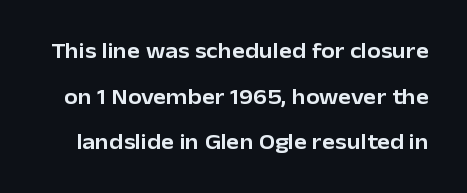
{"italic": "no", "underline": "no", "line_spacing": "loose", "line_spacing_ratio": 2.07, "letter_spacing": "normal", "letter_spacing_em": 0.0, "glyph_px": 22}
